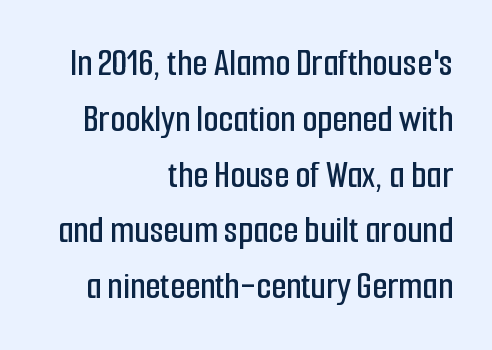
Q: Is the text italic (slanted)? A: No, it is upright.
Q: Is the typeface a serif or a sans-serif typeface? A: Sans-serif.
Q: Is the text underlined? A: No.
Q: How is the paragraph aligned? A: Right-aligned.
Q: Is the spacing between letters normal or unusually wide? A: Normal.
Q: Is the spacing between lines tight, normal or loose? A: Normal.
Q: Width (condensed, normal, or wide)? A: Condensed.
Q: Stroke contrast? A: Low.
Q: x-height? A: Medium.
Q: Monospaced? A: No.
